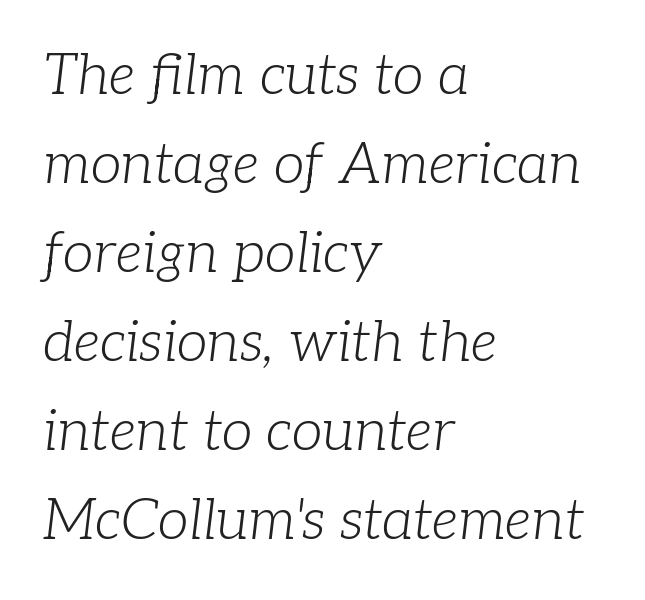
Every row of glyphs begins at an identical x-position on the left. Think of a printed novel: that variable character pitch is what you see here. Slant detected: the letters are inclined. Words float on clear page, feet unadorned.
